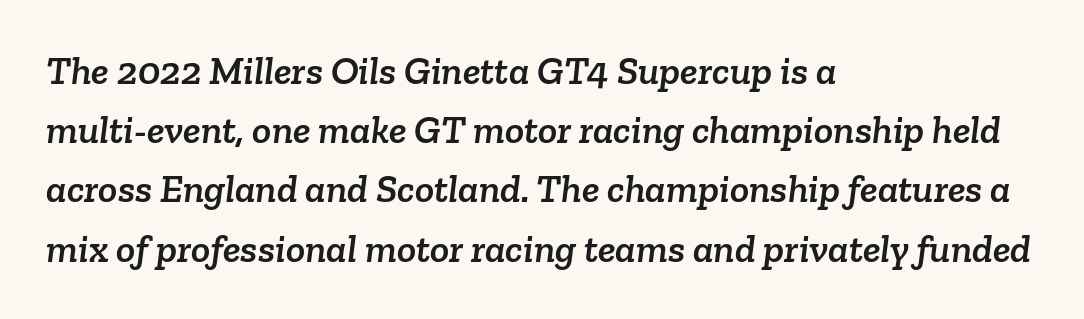
The image shows 40 px serif type; set left-aligned, normal line spacing (1.48x), normal letter spacing, not underlined; low stroke contrast and a medium x-height.
